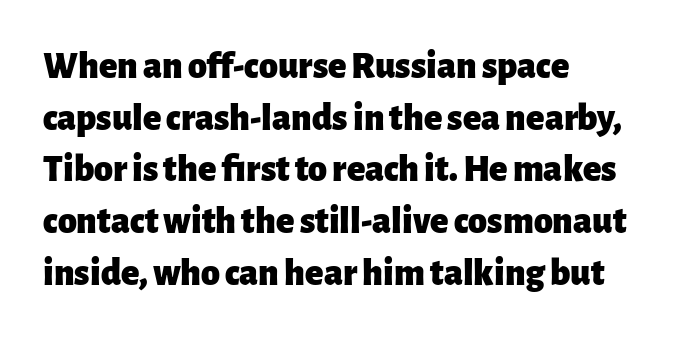
Q: Is the text bold? A: Yes.
Q: Is the text italic (slanted)? A: No, it is upright.
Q: Is the typeface a serif or a sans-serif typeface? A: Sans-serif.
Q: Is the text underlined? A: No.
Q: How is the paragraph aligned? A: Left-aligned.
Q: Is the spacing between letters normal or unusually wide? A: Normal.
Q: Is the spacing between lines tight, normal or loose? A: Normal.
Q: Width (condensed, normal, or wide)? A: Normal.
Q: Stroke contrast? A: Low.
Q: x-height? A: Medium.
Q: Monospaced? A: No.
